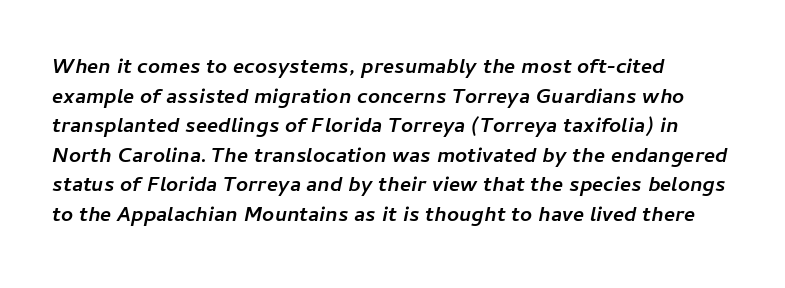
Students, note that the glyphs here touch the page at normal intervals. The foot of each line stays bare and open. The font is running at its bold setting. The vertical gap from one line to the next is medium. Reading down the block, your eye returns to a fixed left position each line. Compared with ordinary roman type, these characters are visibly tilted.
